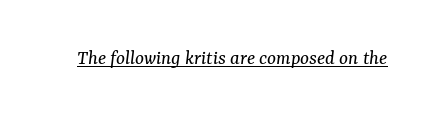
Q: Is the text bold? A: No.
Q: Is the text italic (slanted)? A: Yes, it leans right by about 7 degrees.
Q: Is the text underlined? A: Yes.
Q: Is the spacing between letters normal or unusually wide? A: Normal.
